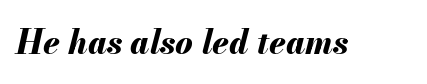
Plain, unruled lines of type. Compared with typical body copy, the letter spacing here is the same. Chunky letters — that's bold for sure. Would a proofreader flag this as italicized? Yes. Is this a fixed-width face? No — the glyphs have proportional, varying widths.
